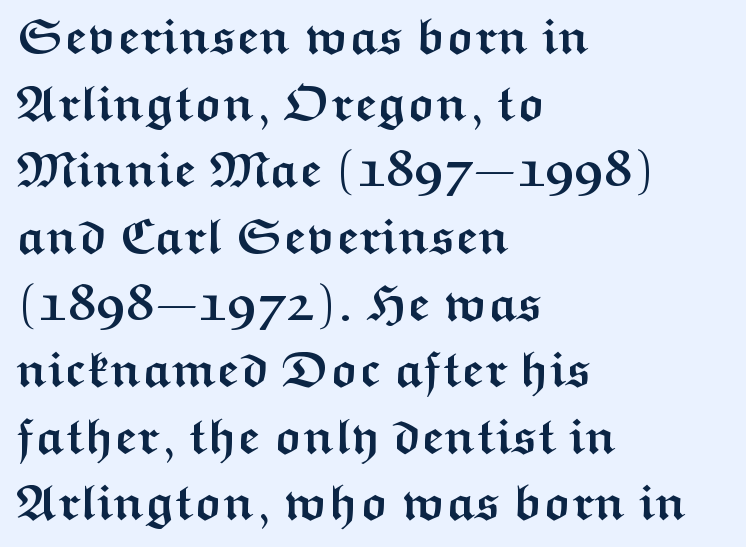
Q: Is the text bold? A: Yes.
Q: Is the text italic (slanted)? A: No, it is upright.
Q: Is the typeface a serif or a sans-serif typeface? A: Sans-serif.
Q: Is the text underlined? A: No.
Q: How is the paragraph aligned? A: Left-aligned.
Q: Is the spacing between letters normal or unusually wide? A: Normal.
Q: Is the spacing between lines tight, normal or loose? A: Normal.
Q: Width (condensed, normal, or wide)? A: Wide.
Q: Stroke contrast? A: Medium.
Q: x-height? A: Medium.
Q: Monospaced? A: No.
